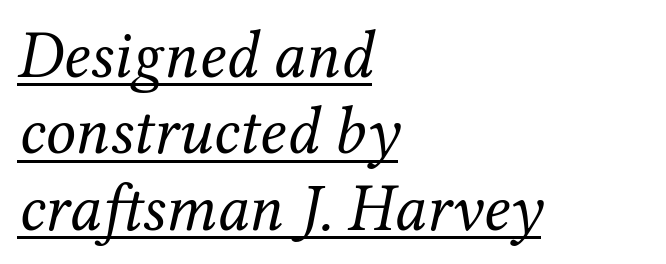
{"serif": "yes", "italic": "yes", "lean": "right", "slant_degrees": 12, "bold": "no", "weight": "regular", "width": "normal", "stroke_contrast": "medium", "x_height": "medium", "monospaced": "no", "underline": "yes", "align": "left", "line_spacing": "tight", "line_spacing_ratio": 1.14, "letter_spacing": "normal", "letter_spacing_em": 0.0, "glyph_px": 67}
